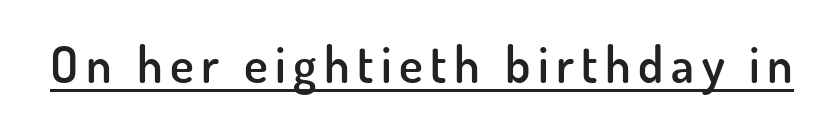
The image shows 50 px semibold sans-serif type, upright; set underlined; low stroke contrast and a small x-height.
